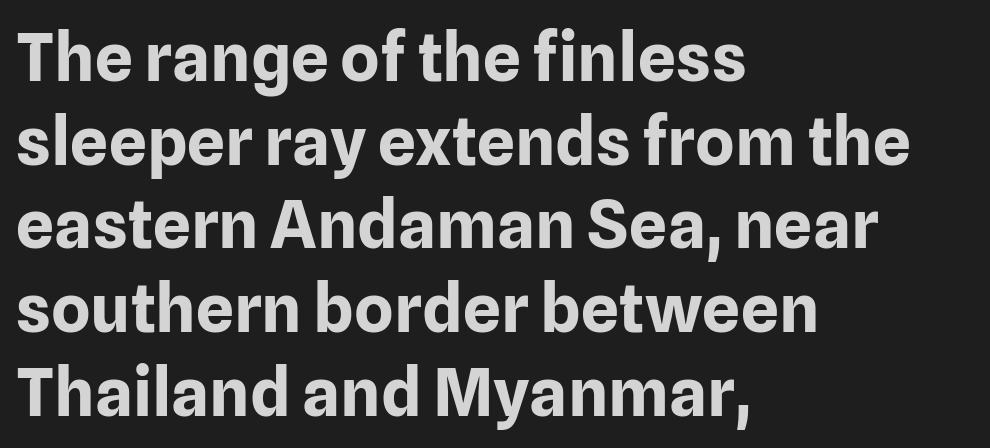
The image shows 67 px bold sans-serif type, upright; set left-aligned, normal line spacing (1.25x), normal letter spacing, not underlined; low stroke contrast and a medium x-height.
